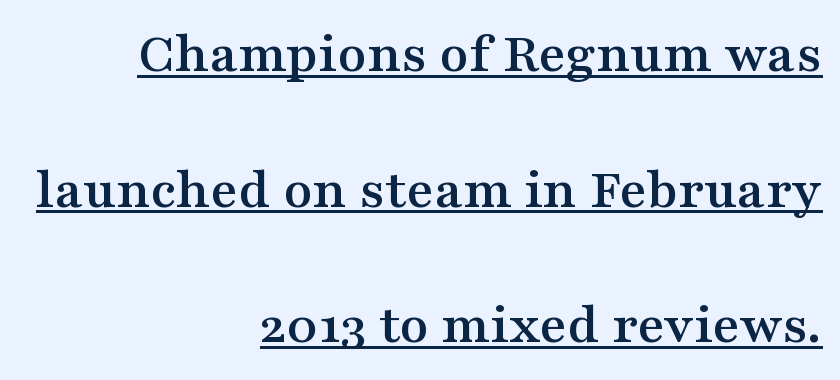
Characters follow at the spacing the type designer built in. You could not count columns in this text — the font is proportionally spaced. Tall strokes in this sample are plumb rather than angled. Note: serifs present on the glyphs.
